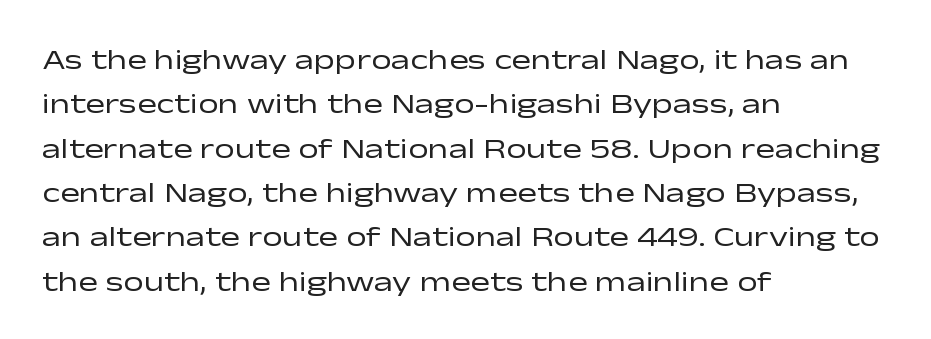
Q: Is the text bold? A: No.
Q: Is the text italic (slanted)? A: No, it is upright.
Q: Is the typeface a serif or a sans-serif typeface? A: Sans-serif.
Q: Is the text underlined? A: No.
Q: How is the paragraph aligned? A: Left-aligned.
Q: Is the spacing between letters normal or unusually wide? A: Normal.
Q: Is the spacing between lines tight, normal or loose? A: Normal.
Q: Width (condensed, normal, or wide)? A: Wide.
Q: Stroke contrast? A: Low.
Q: x-height? A: Medium.
Q: Monospaced? A: No.
